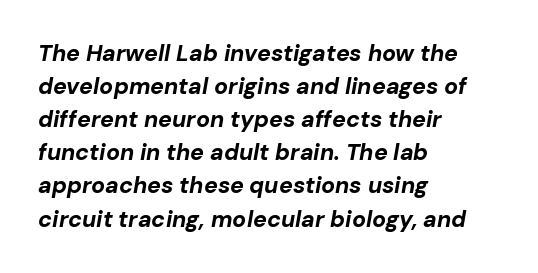
Regarding leading, the lines here are spaced in the standard way. The space beneath each line is pristine and unruled. The glyphs look as if they've been sheared to an angle. What stands out about the letter spacing? Nothing — it is the standard amount. The setting favours the left margin, as ordinary paragraphs usually do.
